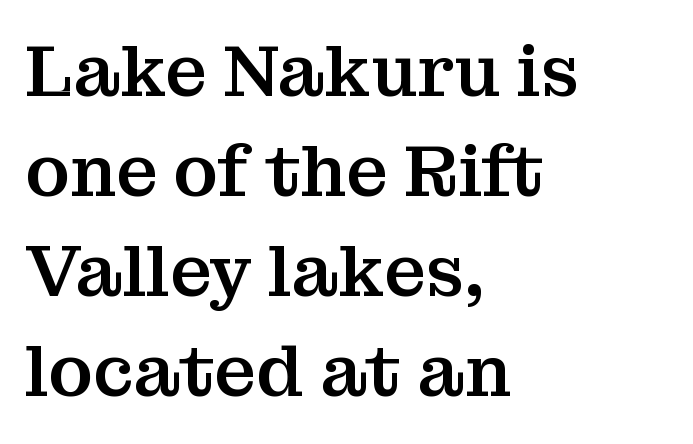
The image shows 72 px serif type, upright; set left-aligned, normal line spacing (1.39x), normal letter spacing, not underlined; medium stroke contrast and a medium x-height.
